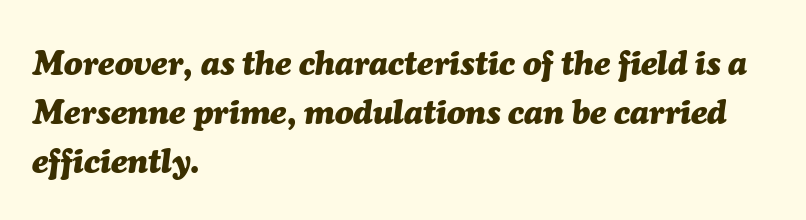
The image shows 34 px heavy type, italic (leaning right); set left-aligned, normal line spacing (1.44x), normal letter spacing, not underlined; medium stroke contrast and a medium x-height.
